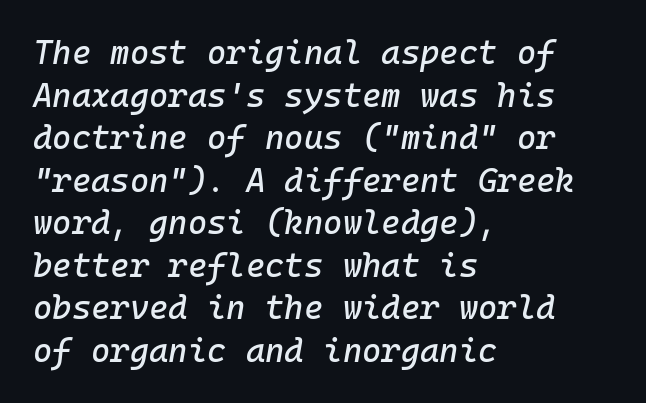
Line beginnings align vertically; line endings do not. Looking at the ascenders, they clearly lean. Decoration check: the copy has no underline. Honestly, the row spacing looks completely unremarkable. Think of a typewriter: that constant character pitch is what you see here.
